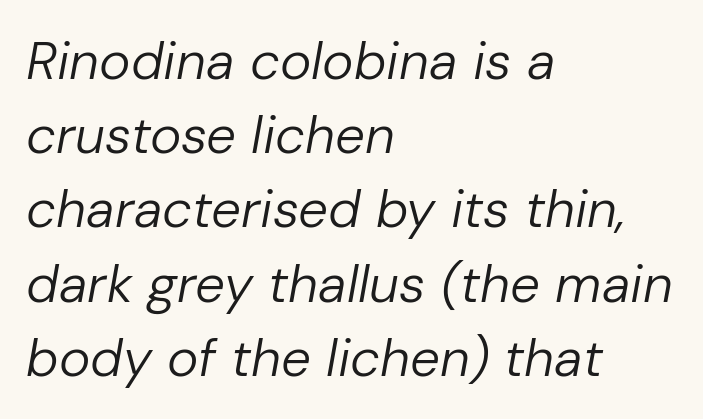
Q: Is the text bold? A: No.
Q: Is the text italic (slanted)? A: Yes, it leans right by about 10 degrees.
Q: Is the text underlined? A: No.
Q: How is the paragraph aligned? A: Left-aligned.
Q: Is the spacing between letters normal or unusually wide? A: Normal.
Q: Is the spacing between lines tight, normal or loose? A: Normal.
Q: Width (condensed, normal, or wide)? A: Normal.
Q: Stroke contrast? A: Low.
Q: x-height? A: Medium.
Q: Monospaced? A: No.
